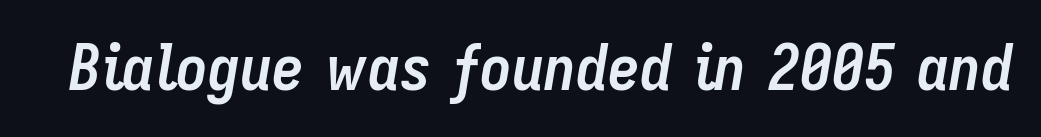
{"italic": "yes", "lean": "right", "slant_degrees": 9, "bold": "yes", "weight": "semibold", "width": "condensed", "stroke_contrast": "low", "x_height": "medium", "monospaced": "no", "underline": "no", "letter_spacing": "normal", "letter_spacing_em": 0.0, "glyph_px": 64}
